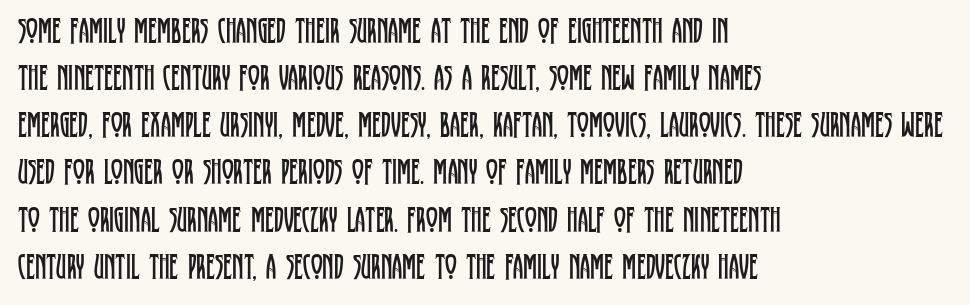
Vertical strokes here are truly vertical. Nobody drew a line under any word here. No chunkiness to these letters — they're not bold. I'd call this a serif setting — the letters wear small feet.
